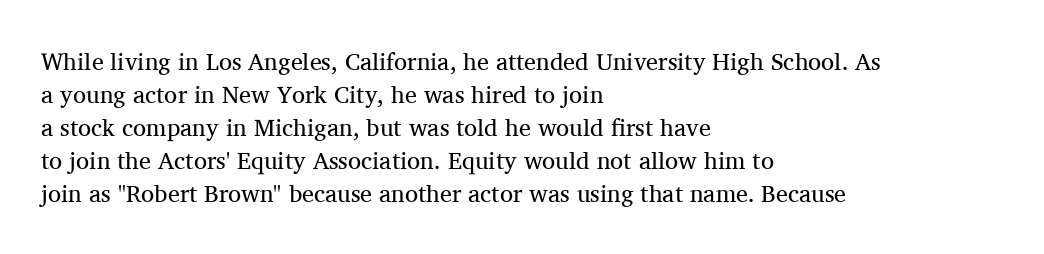
{"italic": "no", "bold": "no", "underline": "no", "align": "left", "line_spacing": "normal", "line_spacing_ratio": 1.37, "letter_spacing": "normal", "letter_spacing_em": 0.0, "glyph_px": 24}
